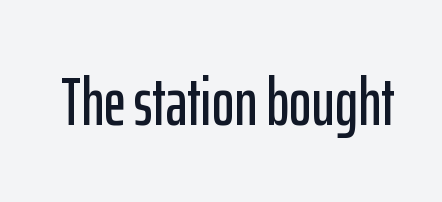
The face used here is a sans, in the tradition of grotesques and geometrics. A bare baseline throughout the passage. Spacing verdict: proportional, widths tailored to each character. Here the glyphs are tracked normally, forming tight word shapes. The font's upright variant was chosen for this text.
